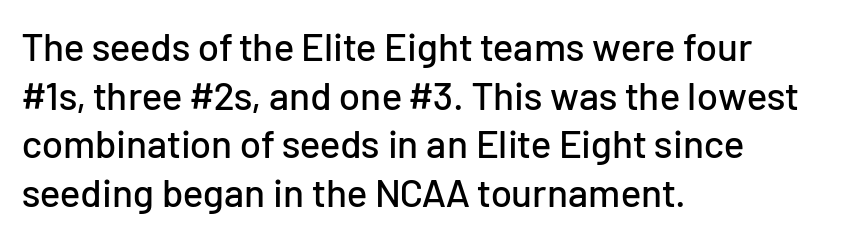
A student would call this left alignment; a typographer would say flush left, rag right. This is roman type, the default non-slanted kind. Rule under the text: the space is simply empty. This sample keeps an unexceptional amount of space between lines. The line texture is even and compact thanks to regular tracking. Note the varied advance widths — an 'i' is clearly narrower than an 'm'.
